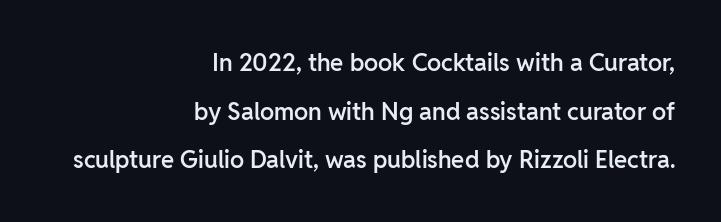
The image shows 24 px text type, upright; set right-aligned, loose line spacing (2.03x), normal letter spacing, not underlined.
